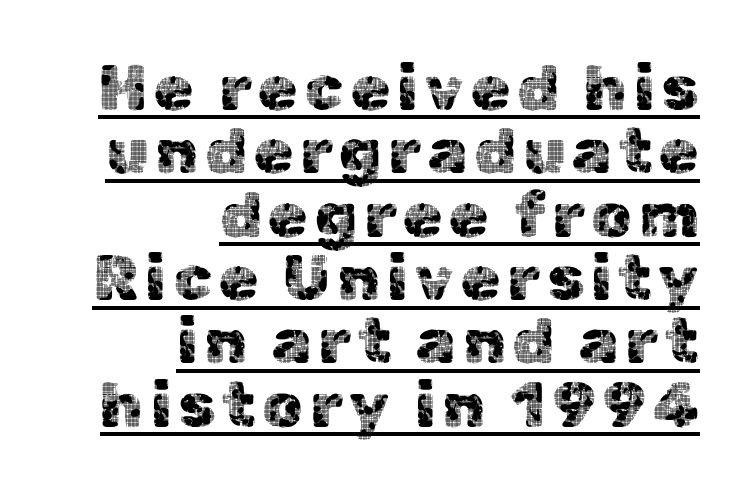
The image shows 64 px sans-serif type, upright; set right-aligned, tight line spacing (0.99x), underlined; a medium x-height.
